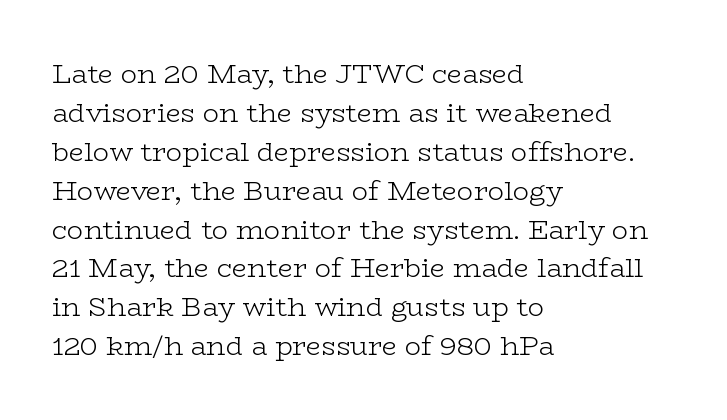
The image shows 27 px text type, upright; set left-aligned, normal line spacing (1.44x), normal letter spacing, not underlined.
